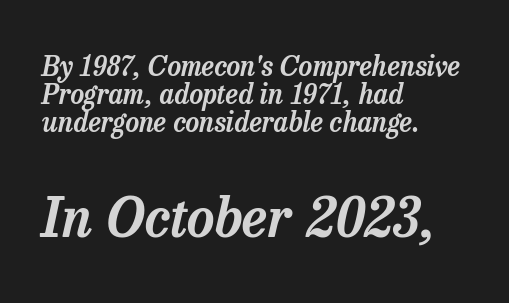
The image shows 54 px serif type, italic (leaning right); set left-aligned, tight line spacing (1.04x), normal letter spacing, not underlined; the second (bottom) block is 2.0x larger; low stroke contrast and a medium x-height.
